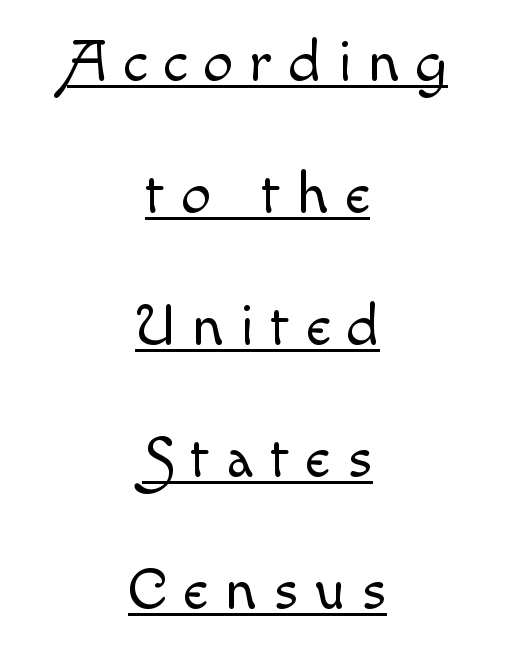
Q: Is the text bold? A: No.
Q: Is the text italic (slanted)? A: No, it is upright.
Q: Is the text underlined? A: Yes.
Q: How is the paragraph aligned? A: Centered.
Q: Is the spacing between letters normal or unusually wide? A: Unusually wide.
Q: Is the spacing between lines tight, normal or loose? A: Loose.
Q: Width (condensed, normal, or wide)? A: Normal.
Q: x-height? A: Small.
Q: Monospaced? A: No.
